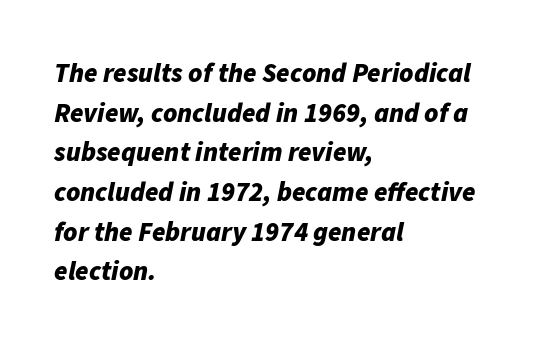
Line spacing here is normal. Alignment: flush left. When letters slant like this, we call the style italic. The passage shown has conventional tracking throughout. The strip under each line holds only bare page. Does the weight exceed regular? Yes, all the way to bold.
